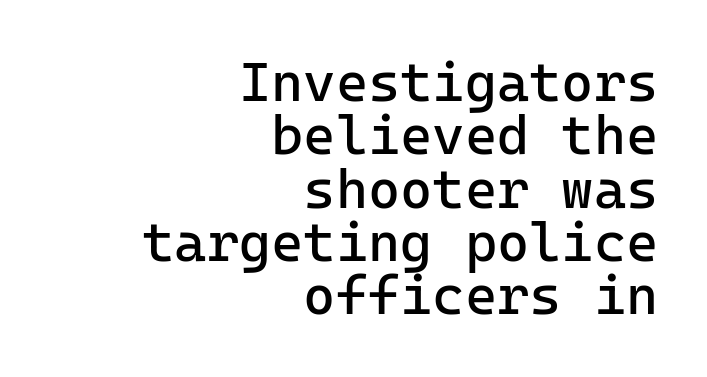
Leading is clearly below the norm, producing a dense column. There is no visible air inserted between adjacent glyphs. The string is rendered with underlining switched off. Looks like terminal output: every glyph gets an equal slot. The type sits square on the baseline with zero lean. Each line ends at the same right margin while the left side varies.
